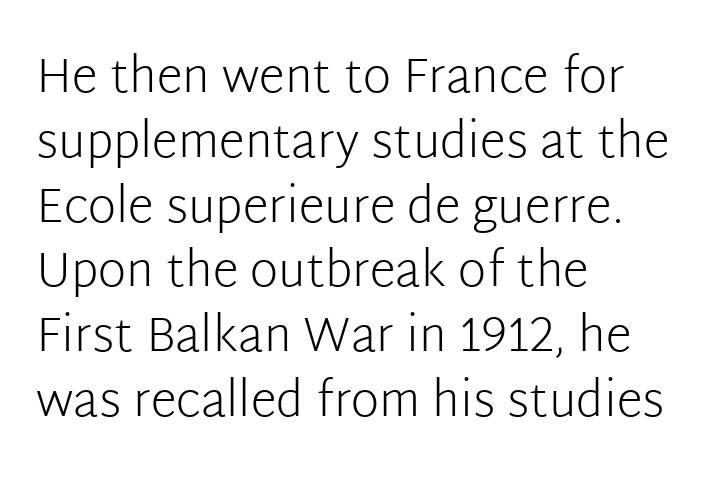
Are there feet on the stems? There aren't — it's a sans. The rendering uses a moderate line-height, typical for paragraphs. Posture: straight, roman, zero tilt. Does the copy run flush right? No — it runs flush left. The space directly below the letters is spotless. Is the letter spacing exaggerated? No — it looks like the ordinary default.
